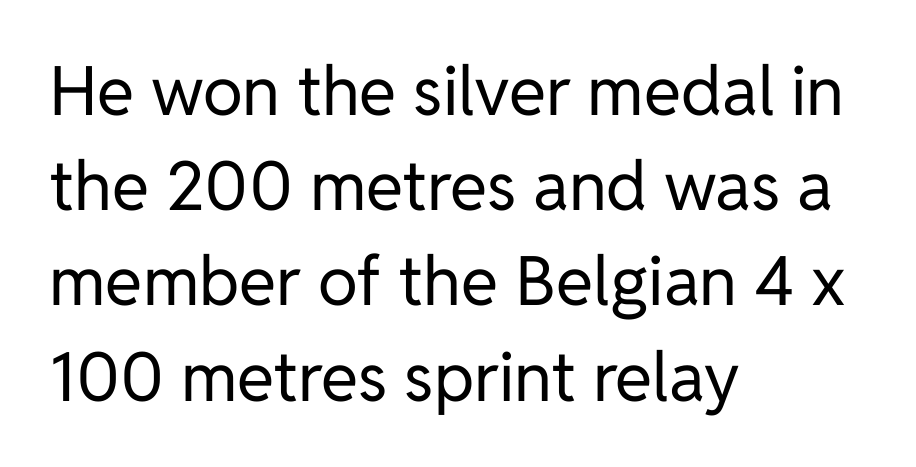
Q: Is the text bold? A: No.
Q: Is the text italic (slanted)? A: No, it is upright.
Q: Is the typeface a serif or a sans-serif typeface? A: Sans-serif.
Q: Is the text underlined? A: No.
Q: How is the paragraph aligned? A: Left-aligned.
Q: Is the spacing between letters normal or unusually wide? A: Normal.
Q: Is the spacing between lines tight, normal or loose? A: Normal.
Q: Width (condensed, normal, or wide)? A: Normal.
Q: Stroke contrast? A: Low.
Q: x-height? A: Medium.
Q: Monospaced? A: No.
